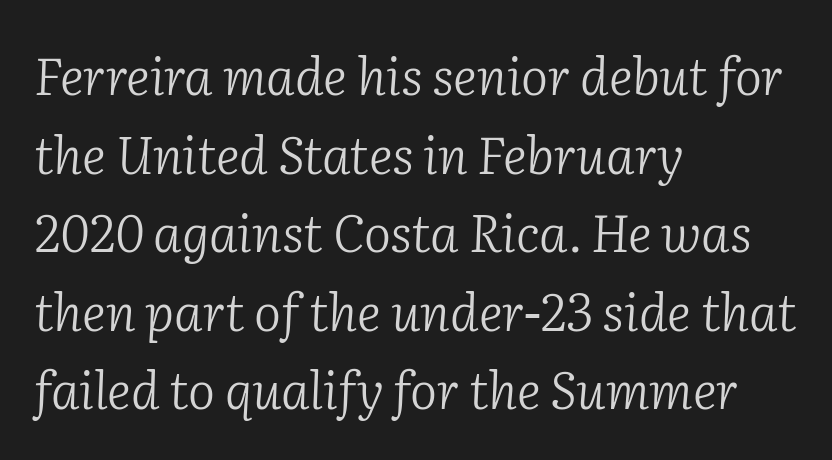
Q: Is the text bold? A: No.
Q: Is the text italic (slanted)? A: Yes, it leans right by about 2 degrees.
Q: Is the typeface a serif or a sans-serif typeface? A: Serif.
Q: Is the text underlined? A: No.
Q: How is the paragraph aligned? A: Left-aligned.
Q: Is the spacing between letters normal or unusually wide? A: Normal.
Q: Is the spacing between lines tight, normal or loose? A: Normal.
Q: Width (condensed, normal, or wide)? A: Normal.
Q: Stroke contrast? A: Low.
Q: x-height? A: Medium.
Q: Monospaced? A: No.
